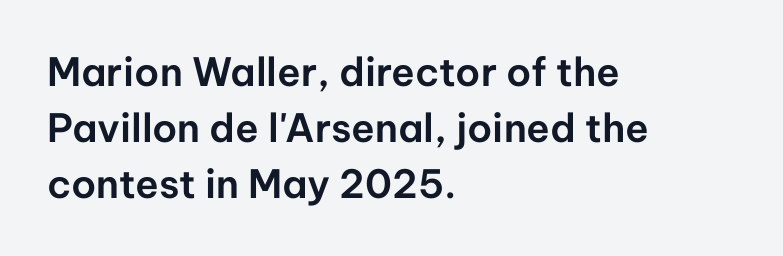
Q: Is the text italic (slanted)? A: No, it is upright.
Q: Is the typeface a serif or a sans-serif typeface? A: Sans-serif.
Q: Is the text underlined? A: No.
Q: How is the paragraph aligned? A: Left-aligned.
Q: Is the spacing between letters normal or unusually wide? A: Normal.
Q: Is the spacing between lines tight, normal or loose? A: Normal.
Q: Width (condensed, normal, or wide)? A: Normal.
Q: Stroke contrast? A: Low.
Q: x-height? A: Medium.
Q: Monospaced? A: No.
